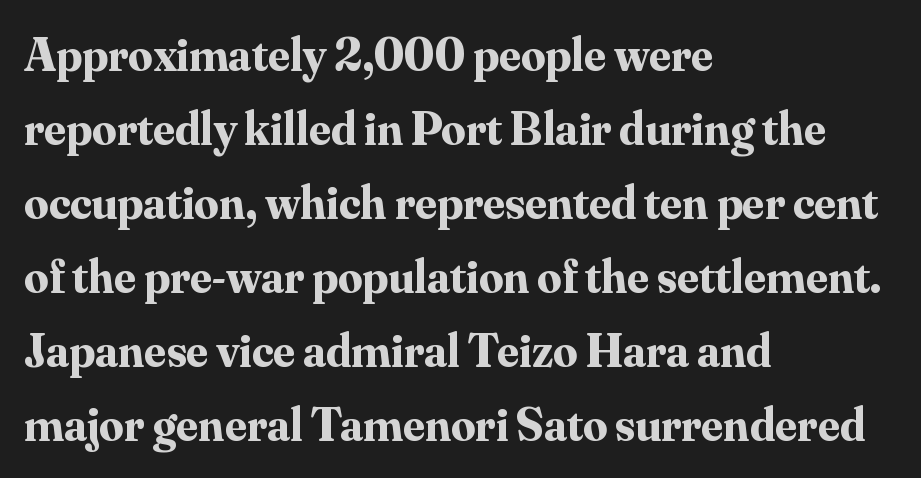
The image shows 48 px bold serif type, upright; set left-aligned, normal line spacing (1.54x), normal letter spacing, not underlined; medium stroke contrast and a small x-height.
